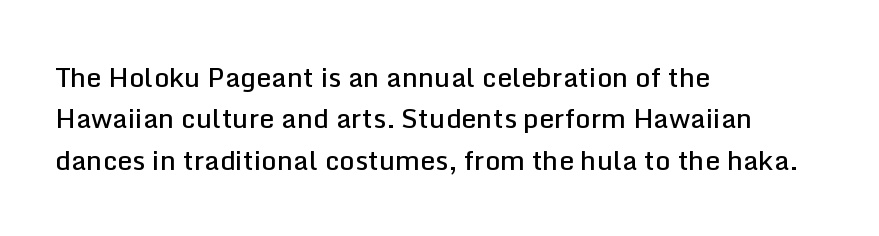
Q: Is the text bold? A: Semi-bold.
Q: Is the text italic (slanted)? A: No, it is upright.
Q: Is the text underlined? A: No.
Q: How is the paragraph aligned? A: Left-aligned.
Q: Is the spacing between letters normal or unusually wide? A: Normal.
Q: Is the spacing between lines tight, normal or loose? A: Normal.
